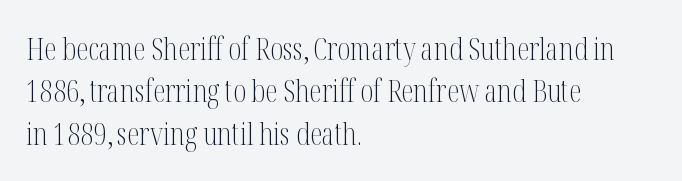
Q: Is the text bold? A: No.
Q: Is the text italic (slanted)? A: No, it is upright.
Q: Is the typeface a serif or a sans-serif typeface? A: Serif.
Q: Is the text underlined? A: No.
Q: How is the paragraph aligned? A: Left-aligned.
Q: Is the spacing between letters normal or unusually wide? A: Normal.
Q: Is the spacing between lines tight, normal or loose? A: Normal.
Q: Width (condensed, normal, or wide)? A: Condensed.
Q: Stroke contrast? A: Medium.
Q: x-height? A: Medium.
Q: Monospaced? A: No.
